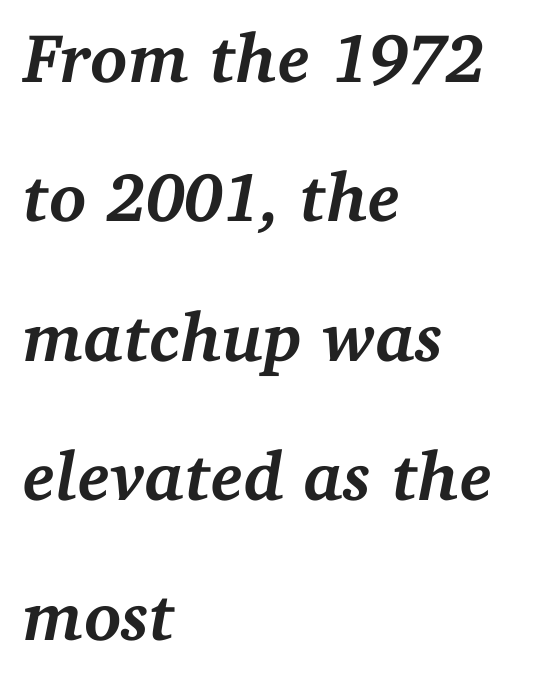
These lines stand farther apart than default settings would place them. Words appear dense and cohesive because spacing is normal. The passage is arranged the way most books set body copy — flush left. Notice how the stems are inclined rather than vertical — that's the hallmark of italics. Looks like regular typesetting: each glyph gets only the width it needs.
